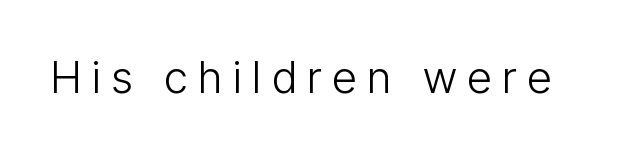
Lines of text with bare space underneath. Letters have the restrained weight of plain body copy at most. The typography opts for an upright posture over an oblique one. Font category for this specimen: sans-serif. What stands out about the letter spacing? Its width — letters are far apart.
